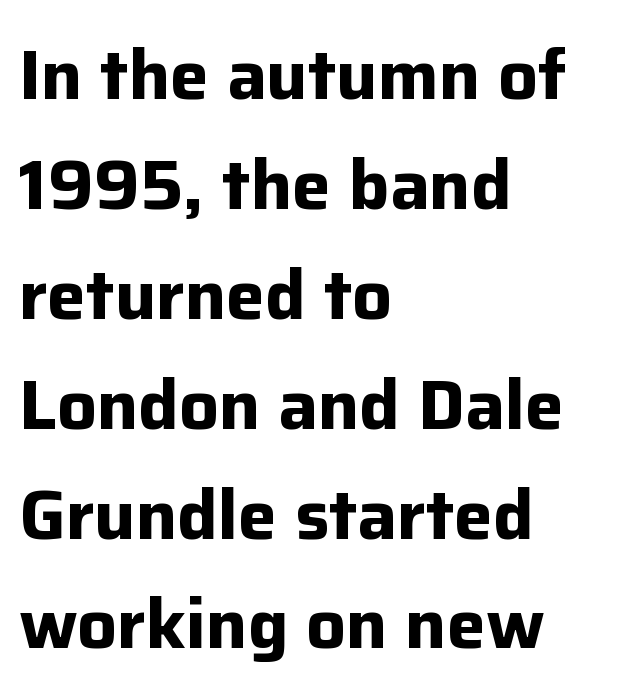
Short note: letters normally spaced. The letters carry no serifs — their stems end cleanly without finishing strokes. Does the lettering tilt? It doesn't — this is upright. Looks like regular typesetting: each glyph gets only the width it needs. The rendering uses a moderate line-height, typical for paragraphs. Typesetter's note: full bold, strokes at maximum text heaviness.
